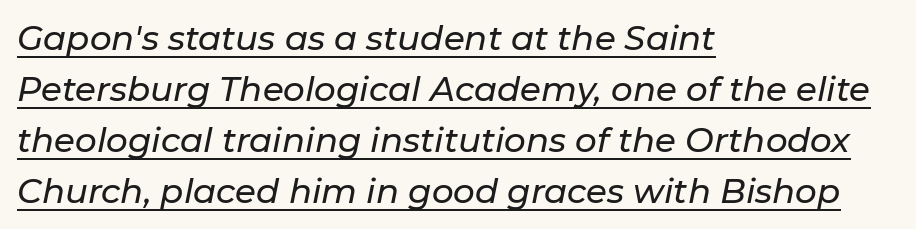
The image shows 34 px text type, italic (leaning right); set left-aligned, normal line spacing (1.5x), normal letter spacing, underlined; low stroke contrast and a medium x-height.
